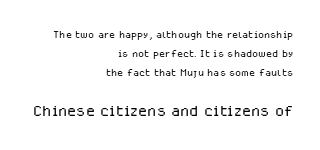
The image shows 21 px text type, upright; set right-aligned, normal line spacing (1.35x), normal letter spacing, not underlined; the second (bottom) block is 1.5x larger.
